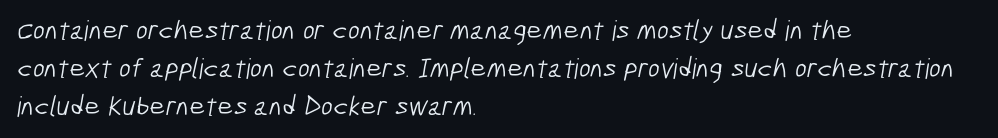
The image shows 28 px light, condensed sans-serif type; set left-aligned, normal line spacing (1.36x), normal letter spacing, not underlined; low stroke contrast and a medium x-height.
